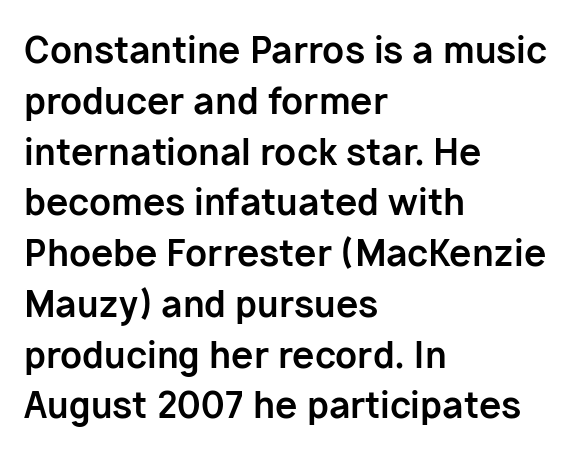
The image shows 36 px bold sans-serif type, upright; set left-aligned, normal line spacing (1.41x), normal letter spacing, not underlined; low stroke contrast and a medium x-height.
